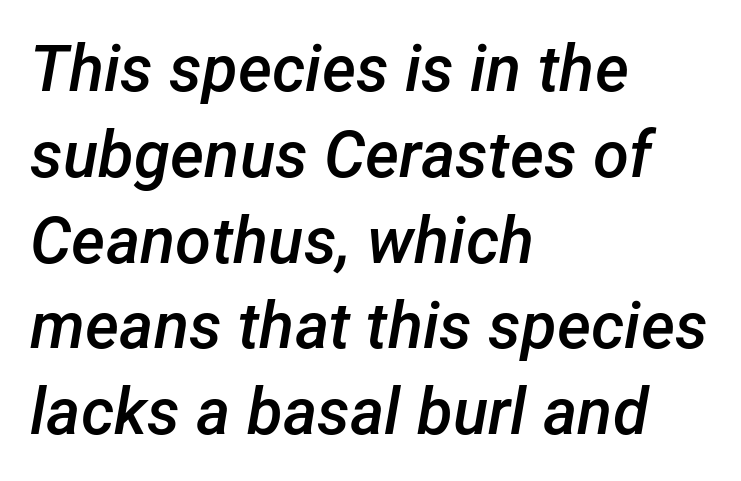
Words appear dense and cohesive because spacing is normal. Underlining? Definitely not there. If you measured baseline to baseline, you'd find a middling distance. Heft: intermediate — a semibold. Do the characters align in a grid? No, the font is proportional. The text carries the slant typical of an italic or oblique font.
